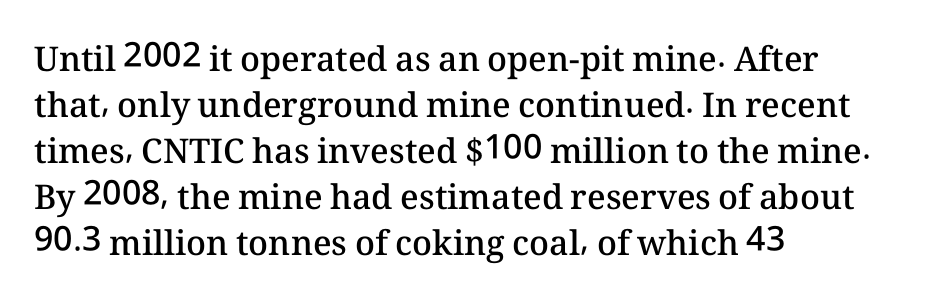
{"italic": "no", "bold": "semi", "weight": "semibold", "width": "normal", "stroke_contrast": "medium", "x_height": "medium", "monospaced": "no", "underline": "no", "align": "left", "line_spacing": "normal", "line_spacing_ratio": 1.35, "letter_spacing": "normal", "letter_spacing_em": 0.0, "glyph_px": 34}
